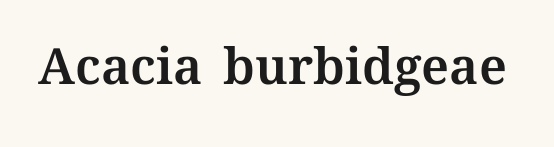
The image shows 50 px text type, upright; set normal letter spacing, not underlined; medium stroke contrast and a medium x-height.
